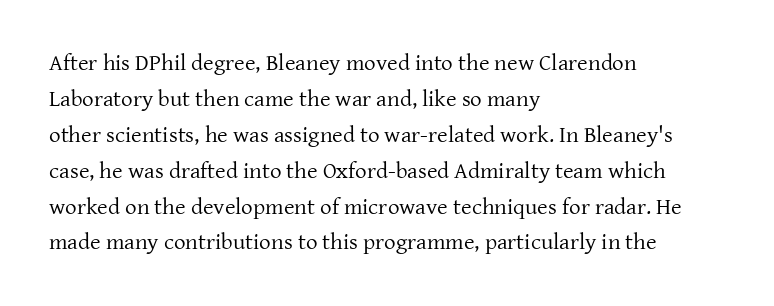
Q: Is the text bold? A: No.
Q: Is the text italic (slanted)? A: No, it is upright.
Q: Is the text underlined? A: No.
Q: How is the paragraph aligned? A: Left-aligned.
Q: Is the spacing between letters normal or unusually wide? A: Normal.
Q: Is the spacing between lines tight, normal or loose? A: Normal.
